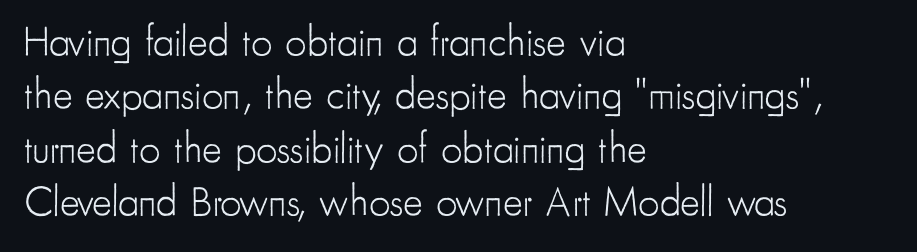
A typesetter would mark this as roman, not italic. The leading is moderate, giving the passage an even texture. Nothing heavy about these letters — not bold at all. Letterform terminals end flat and unadorned throughout the passage.
